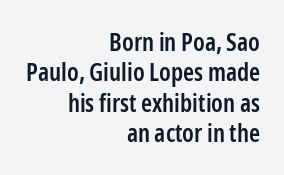
The image shows 25 px text type, upright; set right-aligned, line spacing 1.22x, normal letter spacing, not underlined.
